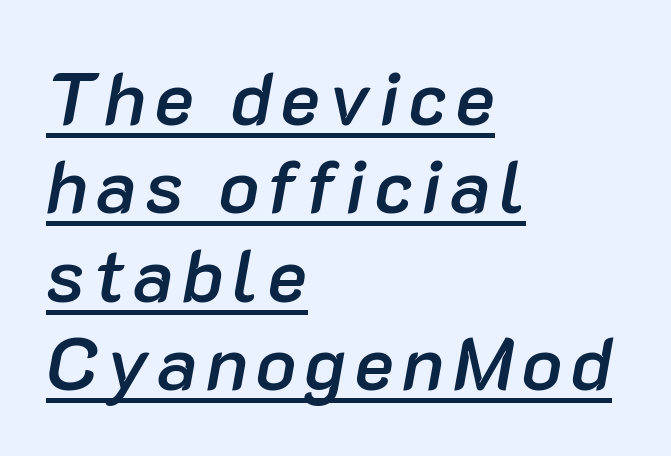
Q: Is the text bold? A: Semi-bold.
Q: Is the text italic (slanted)? A: Yes, it leans right by about 10 degrees.
Q: Is the text underlined? A: Yes.
Q: How is the paragraph aligned? A: Left-aligned.
Q: Width (condensed, normal, or wide)? A: Normal.
Q: Stroke contrast? A: Low.
Q: x-height? A: Medium.
Q: Monospaced? A: No.
